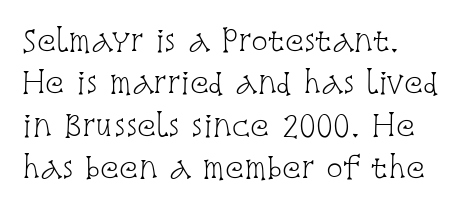
{"serif": "yes", "italic": "no", "bold": "no", "weight": "light", "width": "condensed", "stroke_contrast": "low", "x_height": "large", "monospaced": "no", "underline": "no", "align": "left", "line_spacing": "normal", "line_spacing_ratio": 1.51, "letter_spacing": "normal", "letter_spacing_em": 0.0, "glyph_px": 28}
